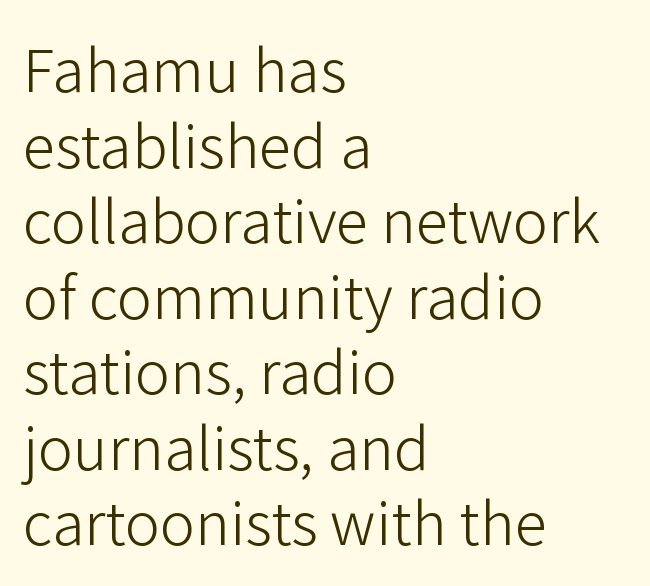
The image shows 59 px light sans-serif type, upright; set left-aligned, normal line spacing (1.28x), normal letter spacing, not underlined; low stroke contrast and a medium x-height.
